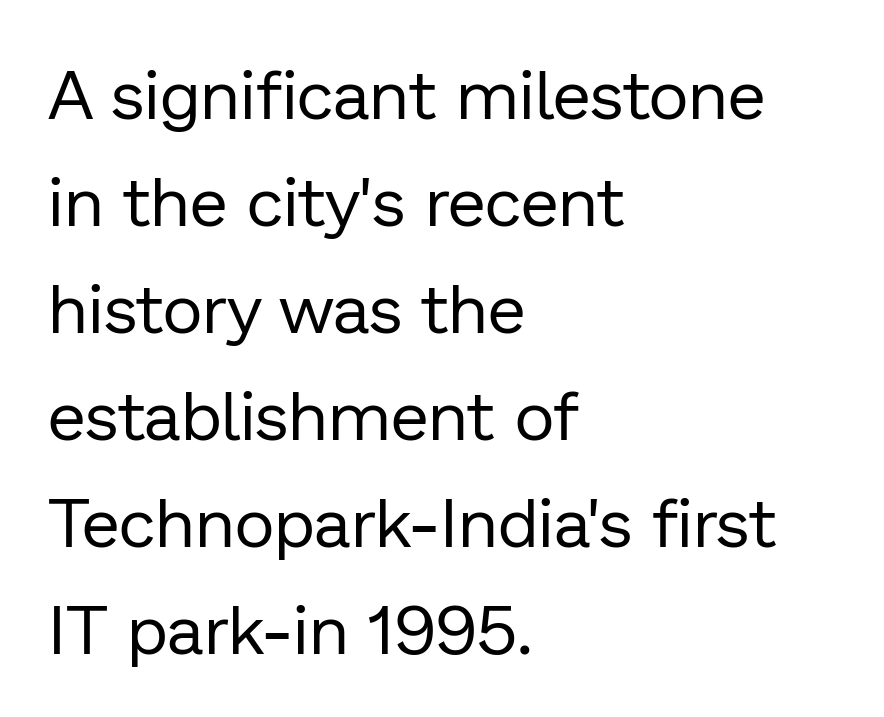
{"serif": "no", "italic": "no", "bold": "no", "weight": "regular", "width": "normal", "stroke_contrast": "low", "x_height": "medium", "monospaced": "no", "underline": "no", "align": "left", "line_spacing": "normal", "line_spacing_ratio": 1.55, "letter_spacing": "normal", "letter_spacing_em": 0.0, "glyph_px": 69}
